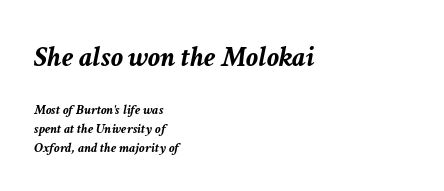
The image shows 30 px semibold type, italic (leaning right); set left-aligned, normal line spacing (1.37x), normal letter spacing, not underlined; the first (top) block is 2.14x larger; low stroke contrast and a medium x-height.
